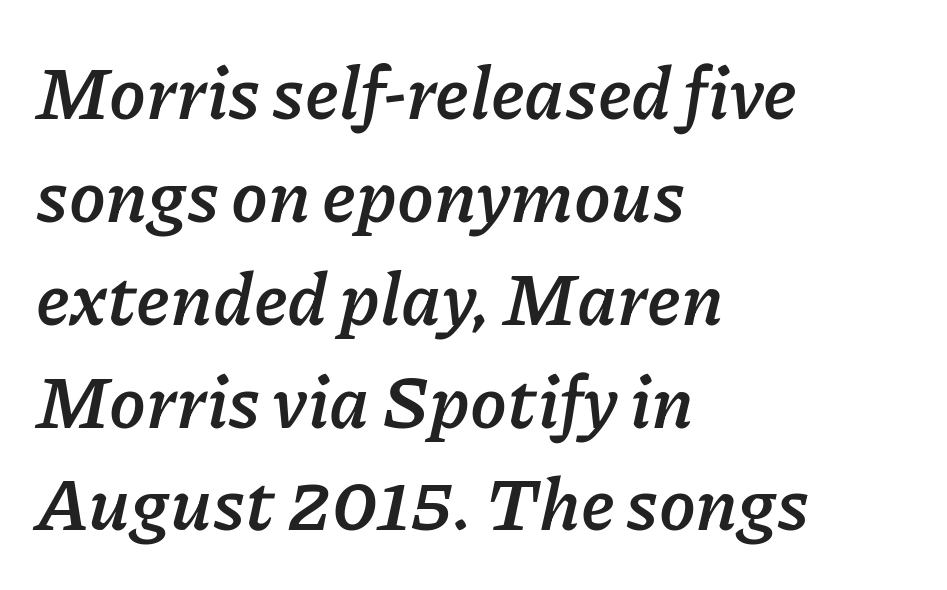
{"italic": "yes", "lean": "right", "slant_degrees": 11, "bold": "yes", "weight": "semibold", "width": "normal", "stroke_contrast": "low", "x_height": "medium", "monospaced": "no", "underline": "no", "align": "left", "line_spacing": "normal", "line_spacing_ratio": 1.39, "letter_spacing": "normal", "letter_spacing_em": 0.0, "glyph_px": 74}
